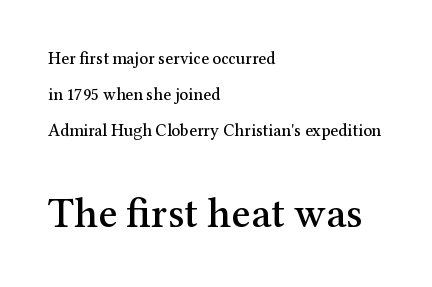
Upright lettering throughout. The passage is arranged the way most books set body copy — flush left. The second block has been scaled up relative to the first. The text was rendered using a seriffed face with decorative stroke endings. The space between consecutive lines is lavish.
